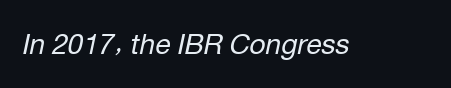
{"italic": "yes", "lean": "right", "slant_degrees": 12, "bold": "no", "weight": "regular", "width": "normal", "stroke_contrast": "low", "x_height": "medium", "monospaced": "no", "underline": "no", "letter_spacing": "normal", "letter_spacing_em": 0.0, "glyph_px": 28}
